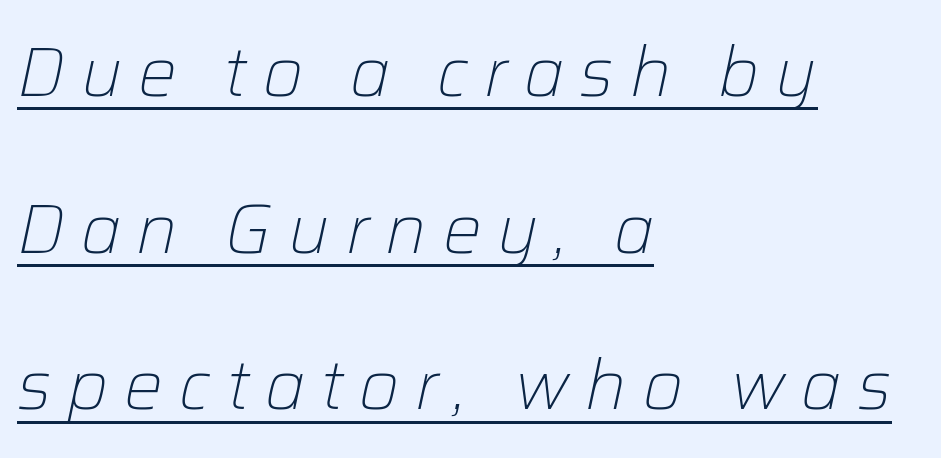
Characters are canted at an angle relative to the baseline's perpendicular. Each letter keeps its own natural width here, so spacing adapts to shape. Observe the wide spacing: letters keep a clear distance from each other. The typesetting does not lean heavy: it is not bold.
